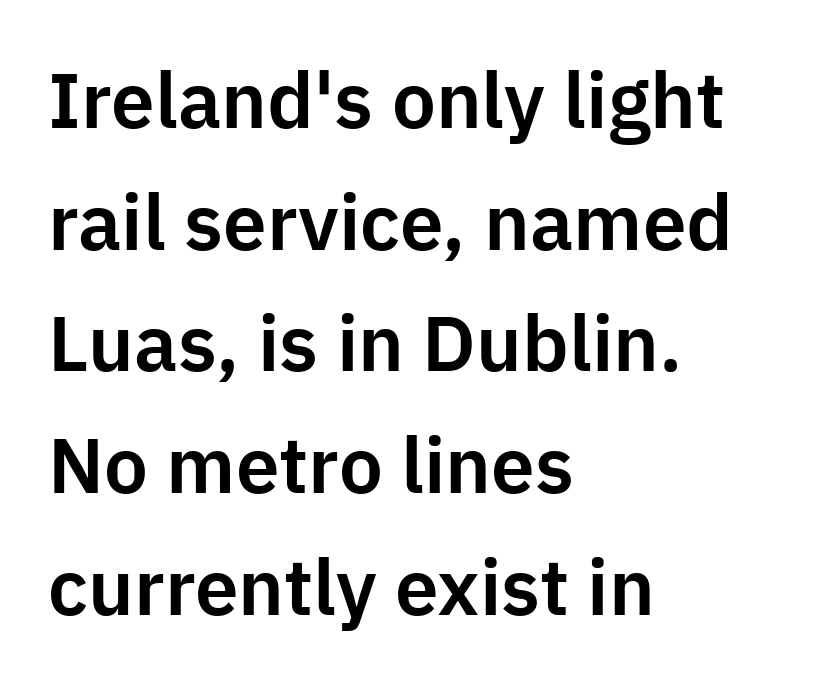
Q: Is the text italic (slanted)? A: No, it is upright.
Q: Is the typeface a serif or a sans-serif typeface? A: Sans-serif.
Q: Is the text underlined? A: No.
Q: How is the paragraph aligned? A: Left-aligned.
Q: Is the spacing between letters normal or unusually wide? A: Normal.
Q: Is the spacing between lines tight, normal or loose? A: Normal.
Q: Width (condensed, normal, or wide)? A: Normal.
Q: Stroke contrast? A: Low.
Q: x-height? A: Medium.
Q: Monospaced? A: No.
